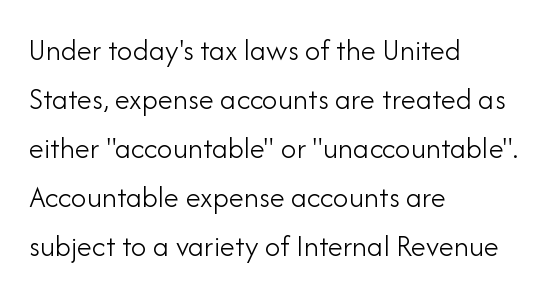
The image shows 31 px light sans-serif type, upright; set left-aligned, normal line spacing (1.58x), normal letter spacing, not underlined; low stroke contrast and a small x-height.
